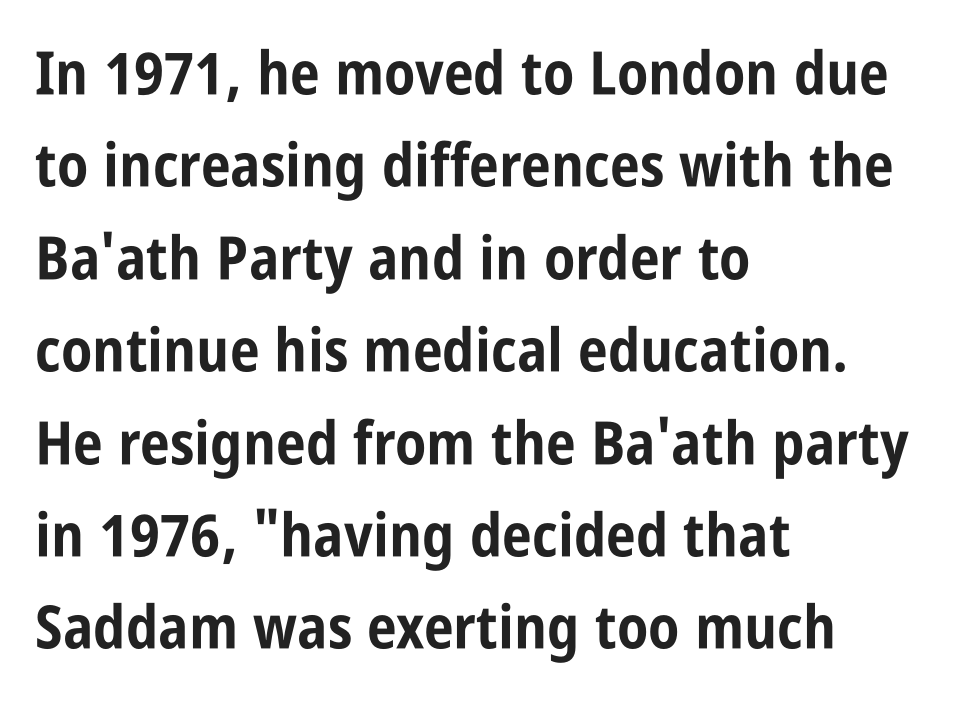
The image shows 60 px bold, condensed sans-serif type, upright; set left-aligned, normal line spacing (1.54x), normal letter spacing, not underlined; low stroke contrast and a large x-height.
